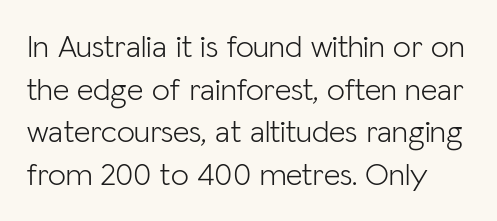
Q: Is the text bold? A: No.
Q: Is the text italic (slanted)? A: No, it is upright.
Q: Is the typeface a serif or a sans-serif typeface? A: Sans-serif.
Q: Is the text underlined? A: No.
Q: Is the spacing between letters normal or unusually wide? A: Normal.
Q: Is the spacing between lines tight, normal or loose? A: Normal.
Q: Width (condensed, normal, or wide)? A: Normal.
Q: Stroke contrast? A: Low.
Q: x-height? A: Medium.
Q: Monospaced? A: No.
